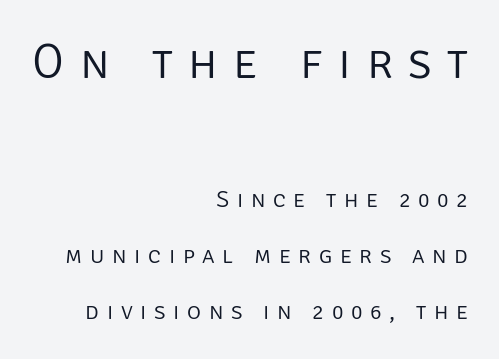
Q: Is the text bold? A: No.
Q: Is the text italic (slanted)? A: No, it is upright.
Q: Is the typeface a serif or a sans-serif typeface? A: Sans-serif.
Q: Is the text underlined? A: No.
Q: How is the paragraph aligned? A: Right-aligned.
Q: Is the spacing between letters normal or unusually wide? A: Unusually wide.
Q: Is the spacing between lines tight, normal or loose? A: Loose.
Q: Which block of text is set in a larger size, the first (top) or the second (bottom)? A: The first (top) one.
Q: Width (condensed, normal, or wide)? A: Normal.
Q: Stroke contrast? A: Low.
Q: x-height? A: Large.
Q: Monospaced? A: No.
